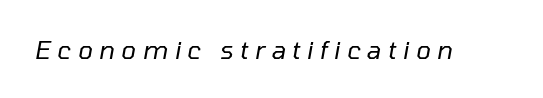
Q: Is the text bold? A: No.
Q: Is the text italic (slanted)? A: Yes, it leans right by about 10 degrees.
Q: Is the text underlined? A: No.
Q: Is the spacing between letters normal or unusually wide? A: Unusually wide.
